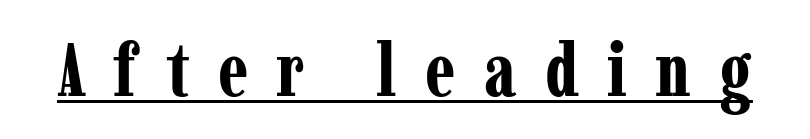
Q: Is the text bold? A: Yes.
Q: Is the text italic (slanted)? A: No, it is upright.
Q: Is the typeface a serif or a sans-serif typeface? A: Serif.
Q: Is the text underlined? A: Yes.
Q: Is the spacing between letters normal or unusually wide? A: Unusually wide.
Q: Width (condensed, normal, or wide)? A: Condensed.
Q: Stroke contrast? A: Low.
Q: x-height? A: Medium.
Q: Monospaced? A: No.
